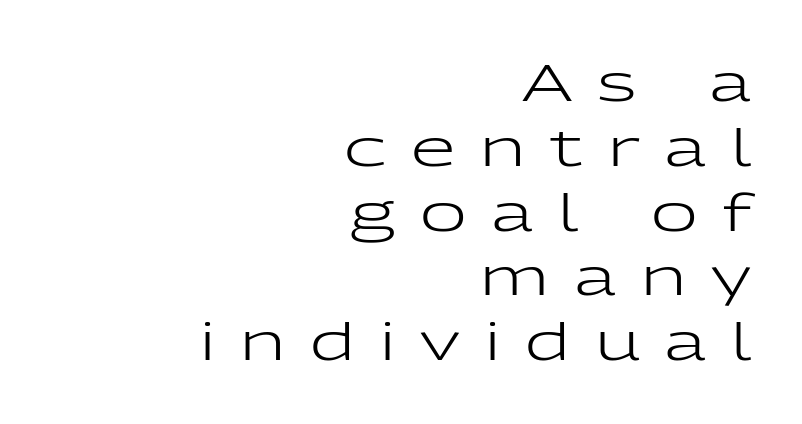
The image shows 51 px regular-weight, wide sans-serif type, upright; set right-aligned, normal line spacing (1.27x), unusually wide letter spacing (+0.49 em), not underlined; low stroke contrast and a medium x-height.
